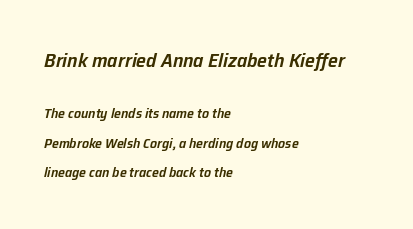
Q: Is the text bold? A: Semi-bold.
Q: Is the text italic (slanted)? A: Yes, it leans right by about 12 degrees.
Q: Is the text underlined? A: No.
Q: How is the paragraph aligned? A: Left-aligned.
Q: Is the spacing between letters normal or unusually wide? A: Normal.
Q: Is the spacing between lines tight, normal or loose? A: Loose.
Q: Which block of text is set in a larger size, the first (top) or the second (bottom)? A: The first (top) one.
